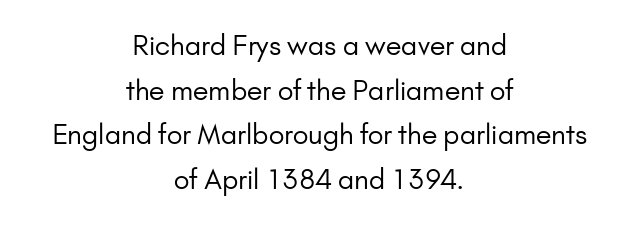
Q: Is the text bold? A: No.
Q: Is the text italic (slanted)? A: No, it is upright.
Q: Is the text underlined? A: No.
Q: How is the paragraph aligned? A: Centered.
Q: Is the spacing between letters normal or unusually wide? A: Normal.
Q: Is the spacing between lines tight, normal or loose? A: Normal.
